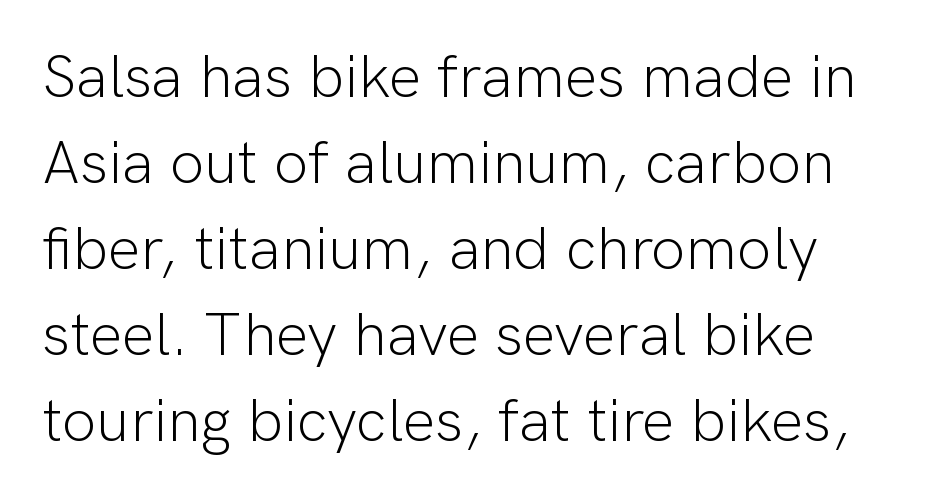
The image shows 61 px light sans-serif type, upright; set normal line spacing (1.41x), normal letter spacing, not underlined; low stroke contrast and a medium x-height.
